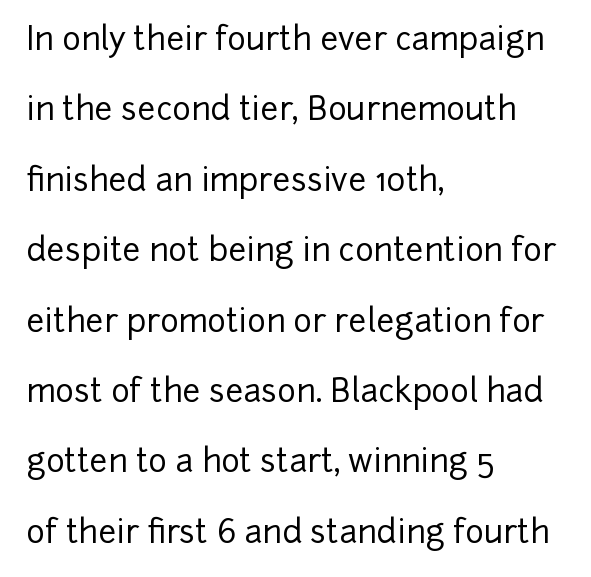
Q: Is the text italic (slanted)? A: No, it is upright.
Q: Is the typeface a serif or a sans-serif typeface? A: Sans-serif.
Q: Is the text underlined? A: No.
Q: How is the paragraph aligned? A: Left-aligned.
Q: Is the spacing between letters normal or unusually wide? A: Normal.
Q: Is the spacing between lines tight, normal or loose? A: Loose.
Q: Width (condensed, normal, or wide)? A: Normal.
Q: Stroke contrast? A: Low.
Q: x-height? A: Medium.
Q: Monospaced? A: No.
